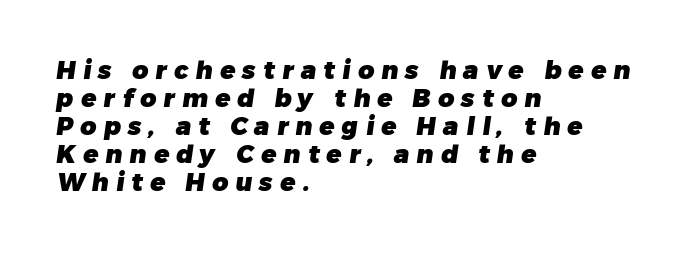
Q: Is the text bold? A: Yes.
Q: Is the text underlined? A: No.
Q: How is the paragraph aligned? A: Left-aligned.
Q: Is the spacing between letters normal or unusually wide? A: Unusually wide.
Q: Is the spacing between lines tight, normal or loose? A: Tight.
